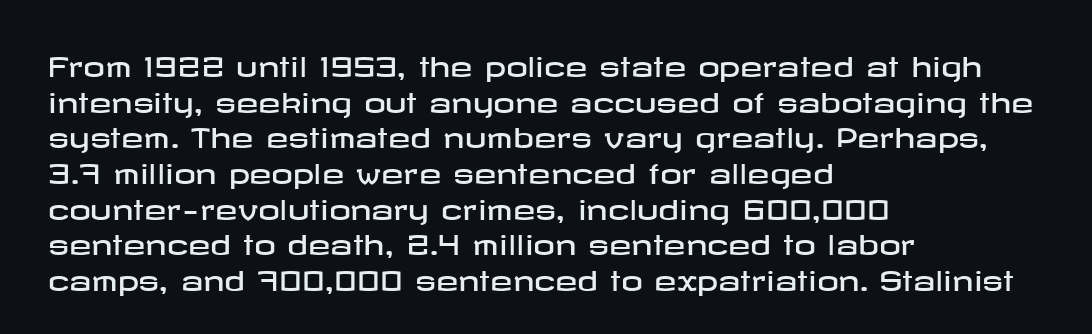
Q: Is the text italic (slanted)? A: No, it is upright.
Q: Is the text underlined? A: No.
Q: How is the paragraph aligned? A: Left-aligned.
Q: Is the spacing between letters normal or unusually wide? A: Normal.
Q: Is the spacing between lines tight, normal or loose? A: Normal.
